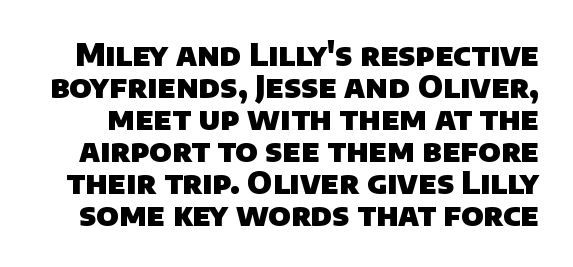
Q: Is the text bold? A: Yes.
Q: Is the typeface a serif or a sans-serif typeface? A: Sans-serif.
Q: Is the text underlined? A: No.
Q: Is the spacing between letters normal or unusually wide? A: Normal.
Q: Is the spacing between lines tight, normal or loose? A: Tight.
Q: Width (condensed, normal, or wide)? A: Normal.
Q: Stroke contrast? A: Low.
Q: x-height? A: Large.
Q: Monospaced? A: No.
